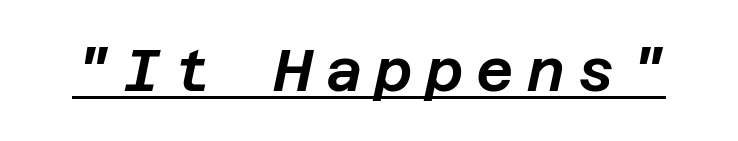
{"italic": "yes", "lean": "right", "slant_degrees": 12, "width": "normal", "stroke_contrast": "low", "x_height": "large", "underline": "yes", "letter_spacing": "wide", "letter_spacing_em": 0.22, "glyph_px": 58}
